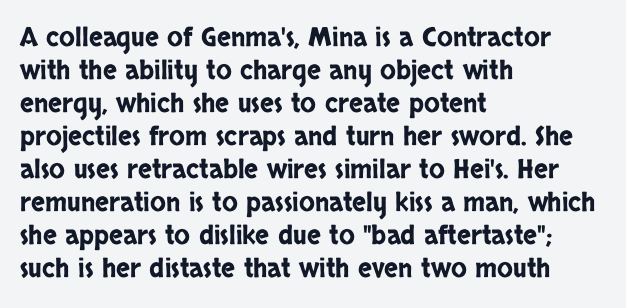
The foot of each line stays bare and open. Leading matches the norm, producing a regular column. The paragraph shown leans on its left margin. The gaps between neighbouring characters are ordinary and unremarkable. Italic? Not at all — the glyphs are vertical.
